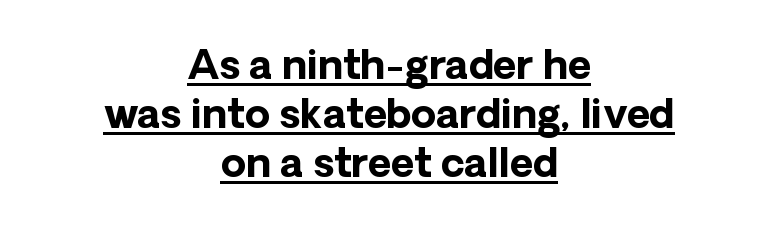
{"serif": "no", "italic": "no", "bold": "yes", "weight": "bold", "width": "normal", "stroke_contrast": "low", "x_height": "medium", "monospaced": "no", "underline": "yes", "align": "center", "line_spacing_ratio": 1.22, "letter_spacing": "normal", "letter_spacing_em": 0.0, "glyph_px": 40}
